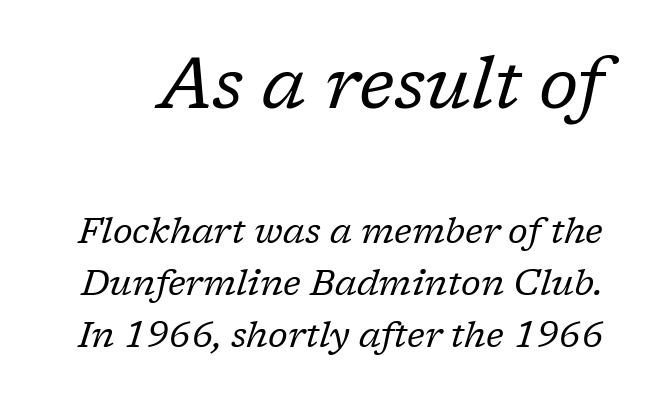
{"serif": "yes", "italic": "yes", "lean": "right", "slant_degrees": 17, "bold": "no", "weight": "regular", "width": "normal", "stroke_contrast": "low", "x_height": "medium", "monospaced": "no", "underline": "no", "line_spacing": "normal", "line_spacing_ratio": 1.44, "letter_spacing": "normal", "letter_spacing_em": 0.0, "larger_block": "first", "size_ratio": 2.0, "glyph_px": 72}
